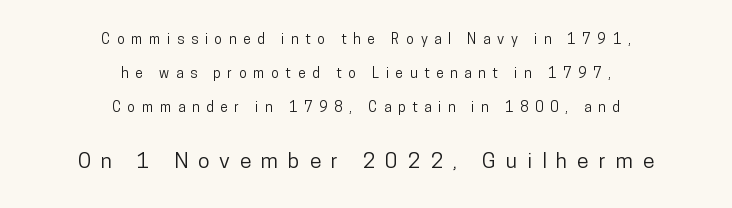
Q: Is the text italic (slanted)? A: No, it is upright.
Q: Is the text underlined? A: No.
Q: How is the paragraph aligned? A: Centered.
Q: Is the spacing between letters normal or unusually wide? A: Unusually wide.
Q: Is the spacing between lines tight, normal or loose? A: Loose.
Q: Which block of text is set in a larger size, the first (top) or the second (bottom)? A: The second (bottom) one.
